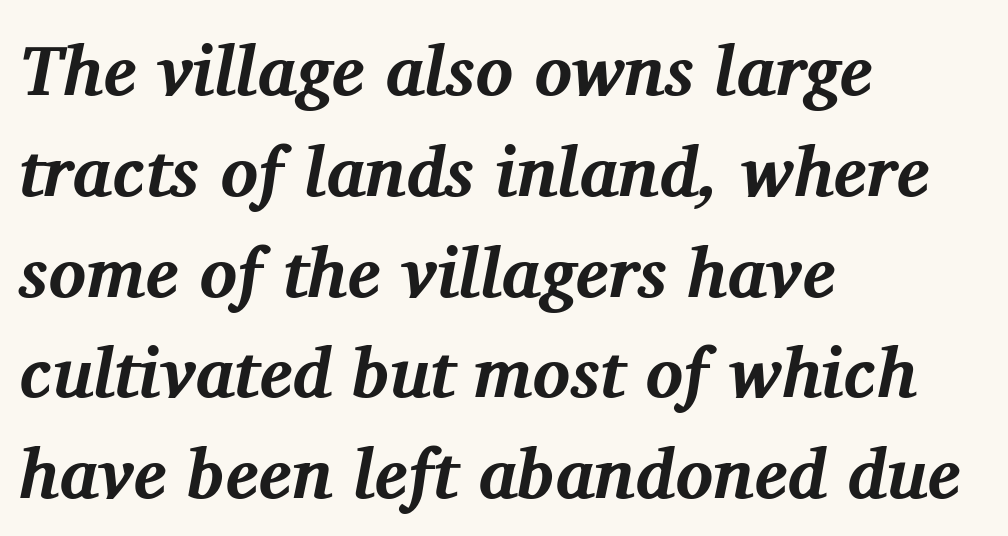
The image shows 70 px bold serif type, italic (leaning right); set left-aligned, normal line spacing (1.44x), normal letter spacing, not underlined; medium stroke contrast and a medium x-height.
